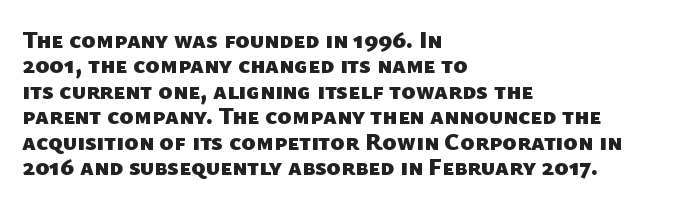
Q: Is the text bold? A: Yes.
Q: Is the text underlined? A: No.
Q: How is the paragraph aligned? A: Left-aligned.
Q: Is the spacing between letters normal or unusually wide? A: Normal.
Q: Is the spacing between lines tight, normal or loose? A: Tight.
